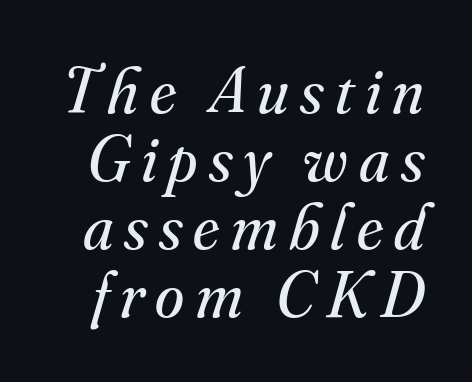
Q: Is the text bold? A: No.
Q: Is the text italic (slanted)? A: Yes, it leans right by about 16 degrees.
Q: Is the typeface a serif or a sans-serif typeface? A: Serif.
Q: Is the text underlined? A: No.
Q: Is the spacing between lines tight, normal or loose? A: Tight.
Q: Width (condensed, normal, or wide)? A: Normal.
Q: Stroke contrast? A: Medium.
Q: x-height? A: Small.
Q: Monospaced? A: No.
